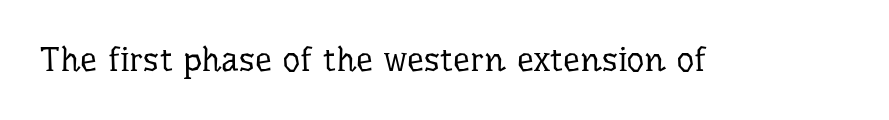
{"serif": "yes", "italic": "no", "bold": "no", "weight": "regular", "width": "normal", "stroke_contrast": "low", "x_height": "medium", "monospaced": "no", "underline": "no", "letter_spacing": "normal", "letter_spacing_em": 0.0, "glyph_px": 34}
